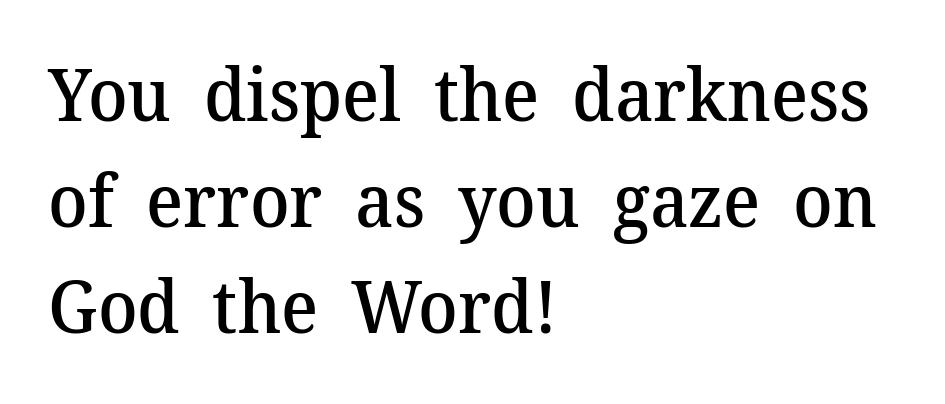
{"serif": "yes", "italic": "no", "bold": "semi", "weight": "semibold", "width": "normal", "stroke_contrast": "medium", "x_height": "medium", "monospaced": "no", "underline": "no", "align": "left", "line_spacing": "normal", "line_spacing_ratio": 1.45, "letter_spacing": "normal", "letter_spacing_em": 0.0, "glyph_px": 73}
